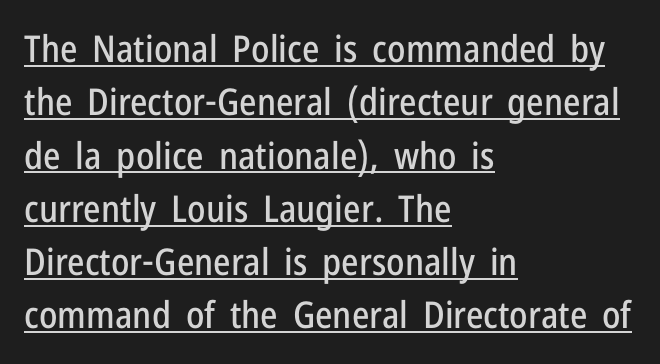
Vertical spacing — default. The typesetter has applied underlining to the passage shown. Note the varied advance widths — an 'i' is clearly narrower than an 'm'. Each line starts at the same left margin while the right side varies. You could call the tracking neutral — neither tight nor loose. Posture: straight, roman, zero tilt.
